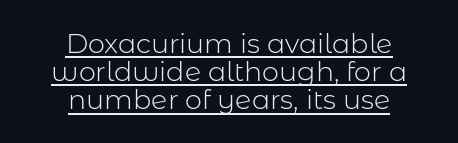
Honestly, the underline is the first thing you notice here. Stems here are at most as thick as an everyday book face. This sample is center-justified, so both line endings float freely. Compared with typical paragraphs, the rows here are closer together.
